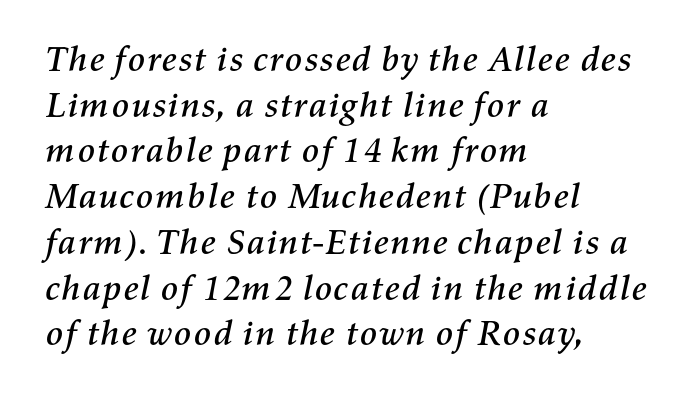
Q: Is the text italic (slanted)? A: Yes, it leans right by about 11 degrees.
Q: Is the text underlined? A: No.
Q: How is the paragraph aligned? A: Left-aligned.
Q: Is the spacing between letters normal or unusually wide? A: Normal.
Q: Is the spacing between lines tight, normal or loose? A: Normal.
Q: Width (condensed, normal, or wide)? A: Normal.
Q: Stroke contrast? A: Medium.
Q: x-height? A: Medium.
Q: Monospaced? A: No.
